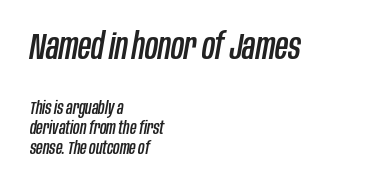
The image shows 36 px condensed type, italic (leaning right); set left-aligned, tight line spacing (1.11x), normal letter spacing, not underlined; the first (top) block is 2.0x larger; low stroke contrast and a large x-height.
